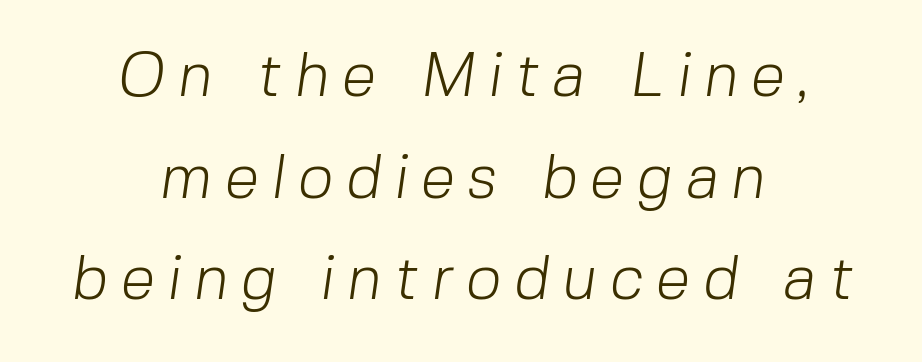
Reading down the column, the eye jumps a familiar distance to each next line. Look at the tracking — it's clearly loosened, letters drifting apart. I'd call this a sans setting — the letters go barefoot. Reading down the block, each line starts at a different indent, mirrored at its end.
